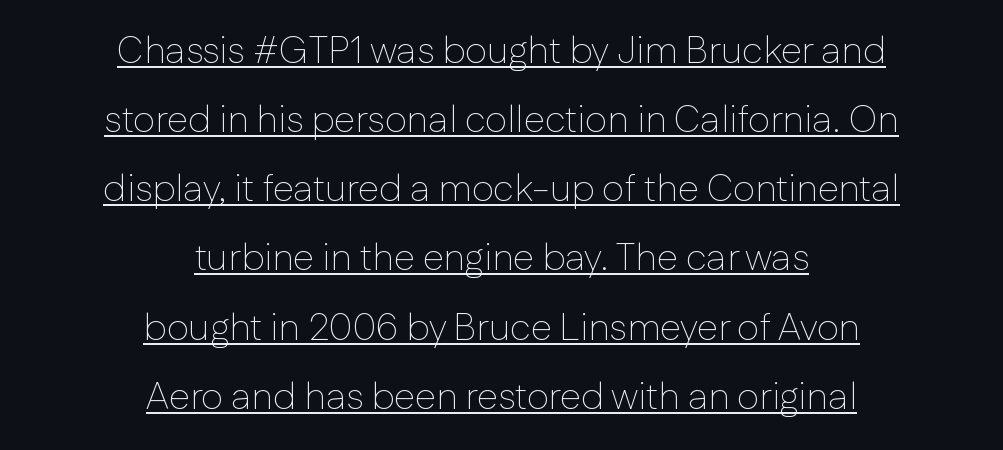
Q: Is the text bold? A: No.
Q: Is the text italic (slanted)? A: No, it is upright.
Q: Is the typeface a serif or a sans-serif typeface? A: Sans-serif.
Q: Is the text underlined? A: Yes.
Q: How is the paragraph aligned? A: Centered.
Q: Is the spacing between letters normal or unusually wide? A: Normal.
Q: Width (condensed, normal, or wide)? A: Normal.
Q: Stroke contrast? A: Low.
Q: x-height? A: Medium.
Q: Monospaced? A: No.
